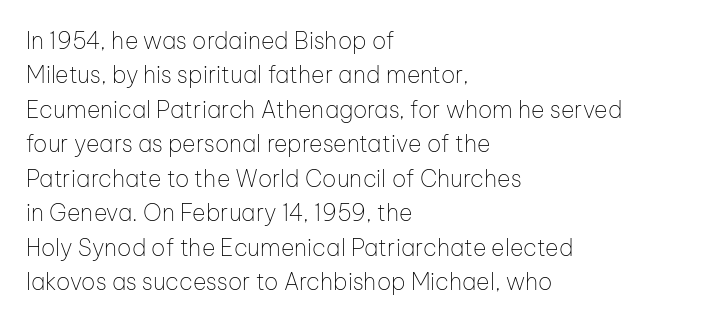
{"italic": "no", "bold": "no", "underline": "no", "align": "left", "line_spacing": "normal", "line_spacing_ratio": 1.5, "letter_spacing": "normal", "letter_spacing_em": 0.0, "glyph_px": 23}
